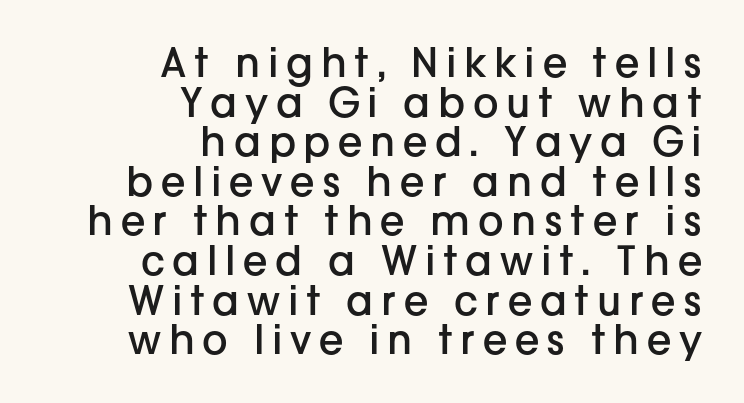
Q: Is the text bold? A: Semi-bold.
Q: Is the text italic (slanted)? A: No, it is upright.
Q: Is the typeface a serif or a sans-serif typeface? A: Sans-serif.
Q: Is the text underlined? A: No.
Q: How is the paragraph aligned? A: Right-aligned.
Q: Is the spacing between lines tight, normal or loose? A: Tight.
Q: Width (condensed, normal, or wide)? A: Normal.
Q: Stroke contrast? A: Low.
Q: x-height? A: Medium.
Q: Monospaced? A: No.
